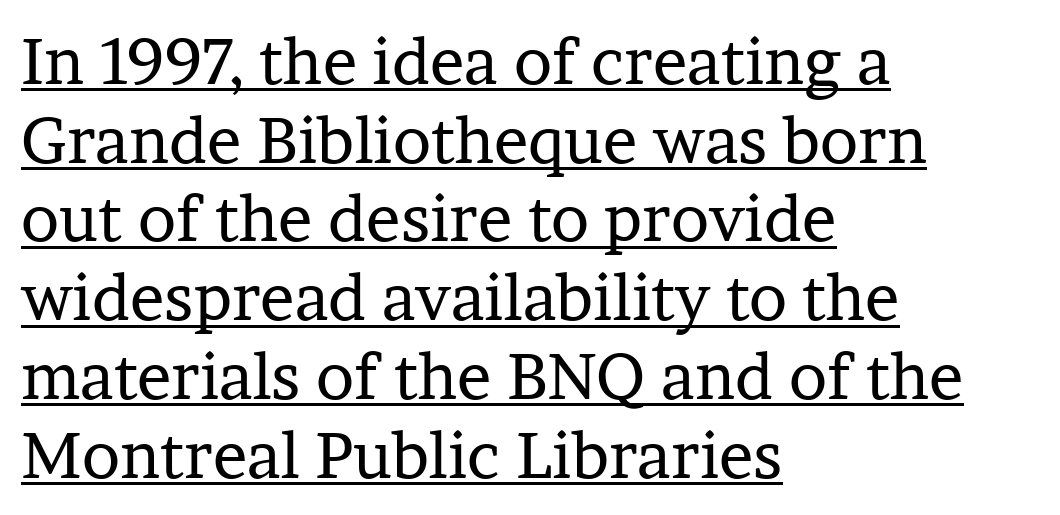
{"serif": "yes", "italic": "no", "bold": "no", "weight": "regular", "width": "normal", "stroke_contrast": "low", "x_height": "medium", "monospaced": "no", "underline": "yes", "align": "left", "line_spacing_ratio": 1.23, "letter_spacing": "normal", "letter_spacing_em": 0.0, "glyph_px": 64}
